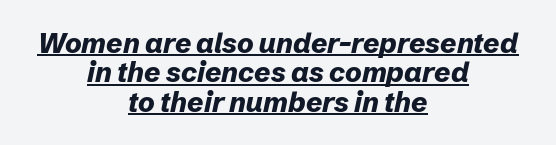
{"italic": "yes", "lean": "right", "slant_degrees": 12, "bold": "yes", "weight": "bold", "width": "normal", "stroke_contrast": "low", "x_height": "medium", "monospaced": "no", "underline": "yes", "align": "center", "line_spacing": "tight", "line_spacing_ratio": 1.05, "letter_spacing": "normal", "letter_spacing_em": 0.0, "glyph_px": 28}
